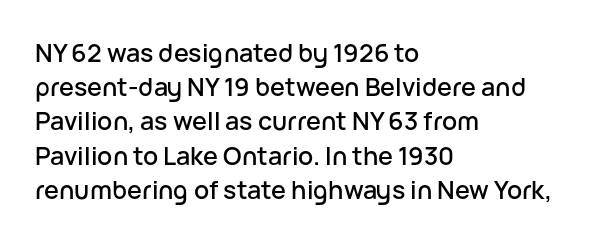
The lettering holds an erect, upright posture throughout. Nobody drew a line under any word here. This rendering uses left alignment, leaving the right contour irregular. Each new line begins a customary step beneath the previous one. Students, note that the glyphs here touch the page at normal intervals.
